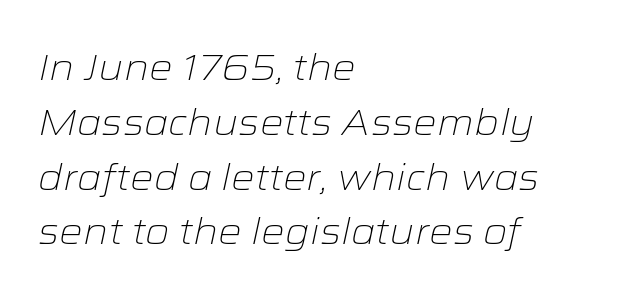
Q: Is the text bold? A: No.
Q: Is the text italic (slanted)? A: Yes, it leans right by about 12 degrees.
Q: Is the text underlined? A: No.
Q: How is the paragraph aligned? A: Left-aligned.
Q: Is the spacing between letters normal or unusually wide? A: Normal.
Q: Is the spacing between lines tight, normal or loose? A: Normal.
Q: Width (condensed, normal, or wide)? A: Wide.
Q: Stroke contrast? A: Low.
Q: x-height? A: Medium.
Q: Monospaced? A: No.
